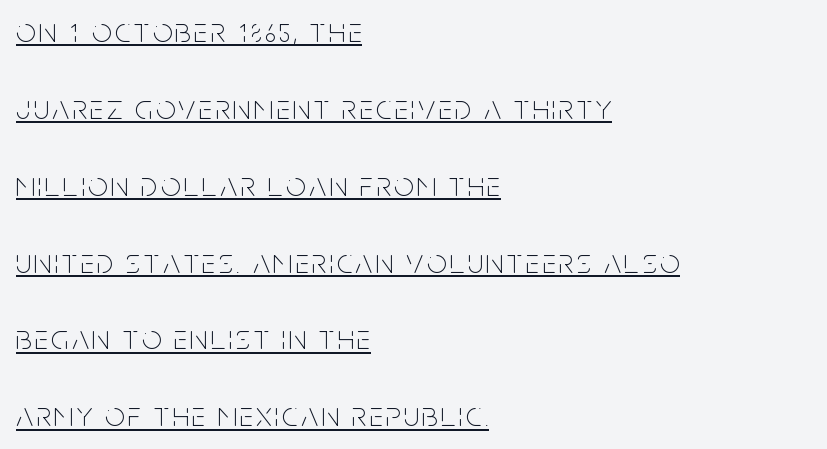
{"serif": "no", "italic": "no", "bold": "no", "weight": "thin", "width": "condensed", "stroke_contrast": "low", "x_height": "large", "monospaced": "no", "underline": "yes", "align": "left", "line_spacing": "loose", "line_spacing_ratio": 2.26, "glyph_px": 34}
